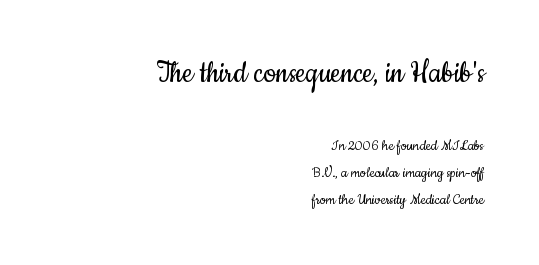
The image shows 34 px regular-weight, condensed sans-serif type; set right-aligned, normal line spacing (1.58x), normal letter spacing, not underlined; the first (top) block is 2.0x larger; low stroke contrast and a small x-height.
